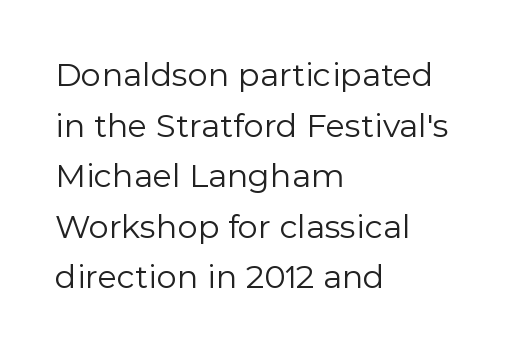
This sample is left-justified, so line endings fall wherever the words run out. The font family rendered here belongs to the sans-serif group. A clean baseline with only descenders dipping below it. Each letter keeps its own natural width here, so spacing adapts to shape.
